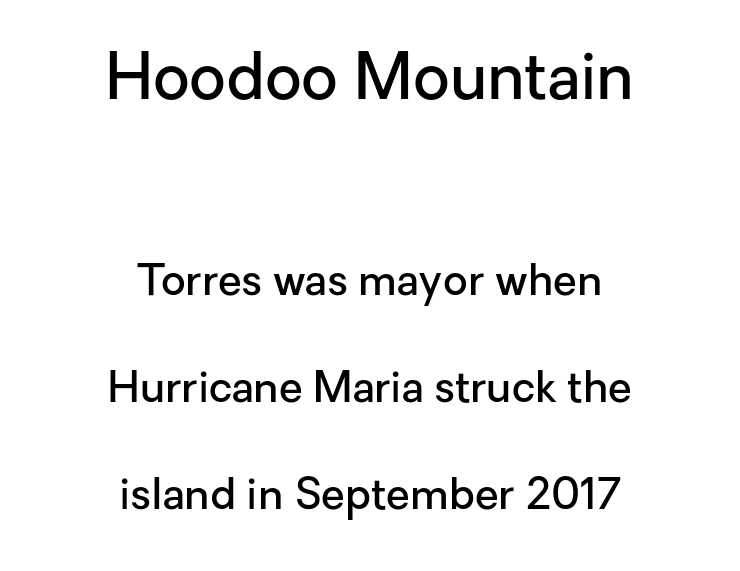
Default kerning and tracking; the words read as compact shapes. Larger block? The one above; the one below is distinctly smaller. Posture: upright roman. If you measured baseline to baseline, you'd find a long distance. Typographic density is moderately raised because the face is semibold.
